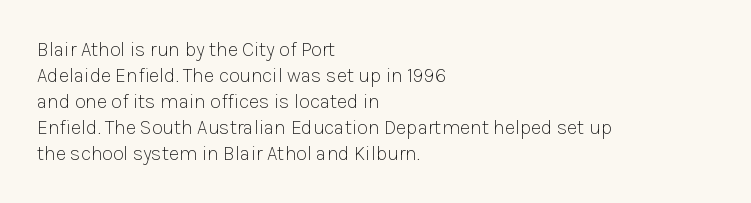
Q: Is the text bold? A: No.
Q: Is the text italic (slanted)? A: No, it is upright.
Q: Is the text underlined? A: No.
Q: How is the paragraph aligned? A: Left-aligned.
Q: Is the spacing between letters normal or unusually wide? A: Normal.
Q: Is the spacing between lines tight, normal or loose? A: Normal.
